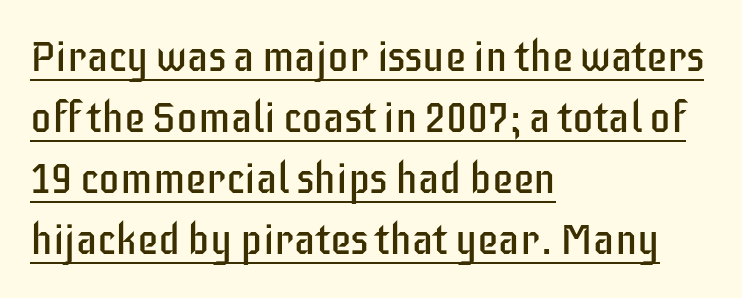
Varying glyph widths throughout — classic text-font behaviour. The lines are quadded left. Looks like someone drew a line under every word here. This reads as an unemphasized weight, regular at the heaviest. I'd call this a sans setting — the letters go barefoot.
